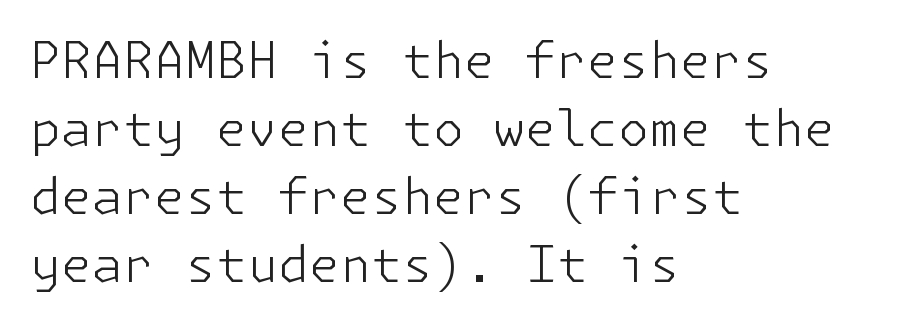
Each row of text sits above clean, open space. Heaviness? Minimal to ordinary, like unemphasized prose. The font family rendered here belongs to the sans-serif group. A typesetter would call this zero additional tracking. The lines sit at an ordinary, default distance from one another. Nope, not italic — everything's standing straight.
